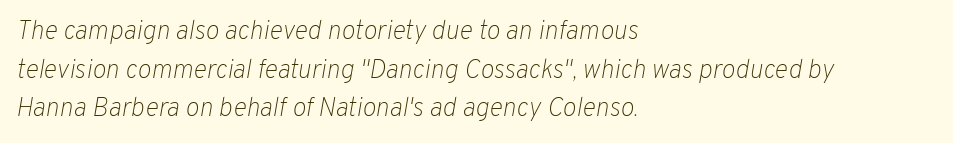
Q: Is the text bold? A: No.
Q: Is the text italic (slanted)? A: Yes, it leans right by about 10 degrees.
Q: Is the text underlined? A: No.
Q: How is the paragraph aligned? A: Left-aligned.
Q: Is the spacing between letters normal or unusually wide? A: Normal.
Q: Is the spacing between lines tight, normal or loose? A: Normal.
